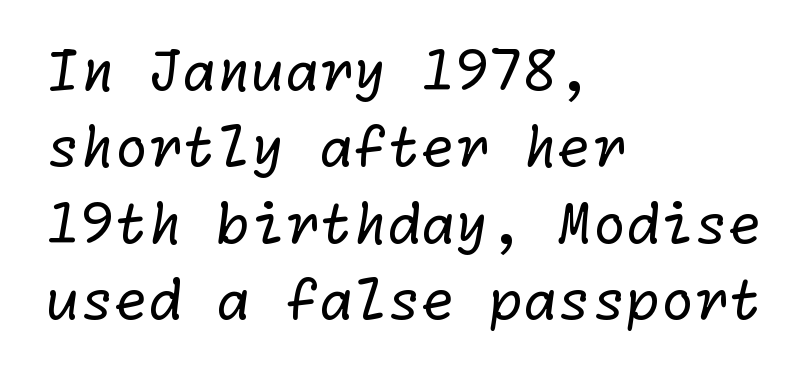
Any mark beneath the type? The region is blank. The space between consecutive lines is moderate. Teacher's note: observe the even left margin — that is flush-left alignment. Weight: not bold — regular or lighter. The rendering keeps characters at their native spacing. No feet cap the strokes, marking this as sans-serif type.
